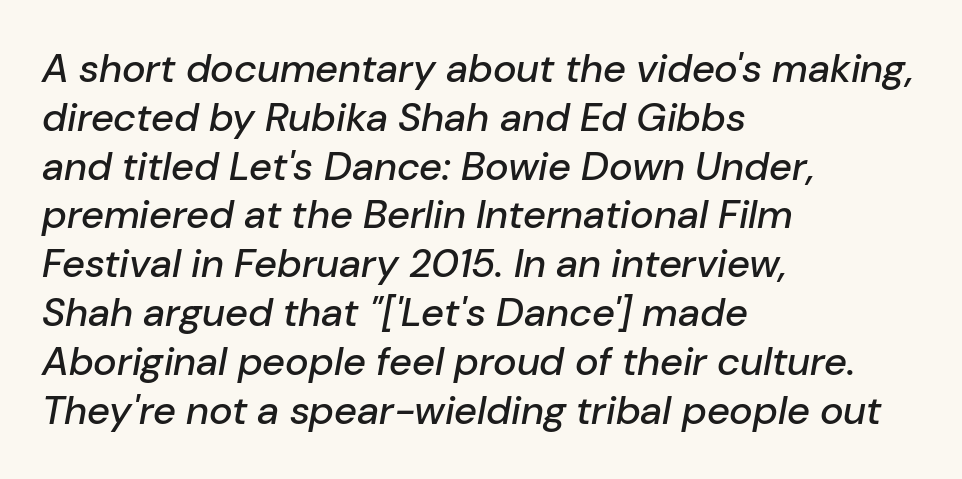
Underlining? Definitely not there. A typesetter would call this proportional, since set widths differ per character. Horizontally, the lines are justified to the leading edge only. The face used here has a pronounced slope to its letters. Letter spacing: default.
